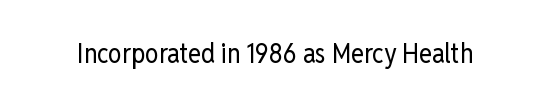
The image shows 27 px text type, upright; set normal letter spacing, not underlined.
